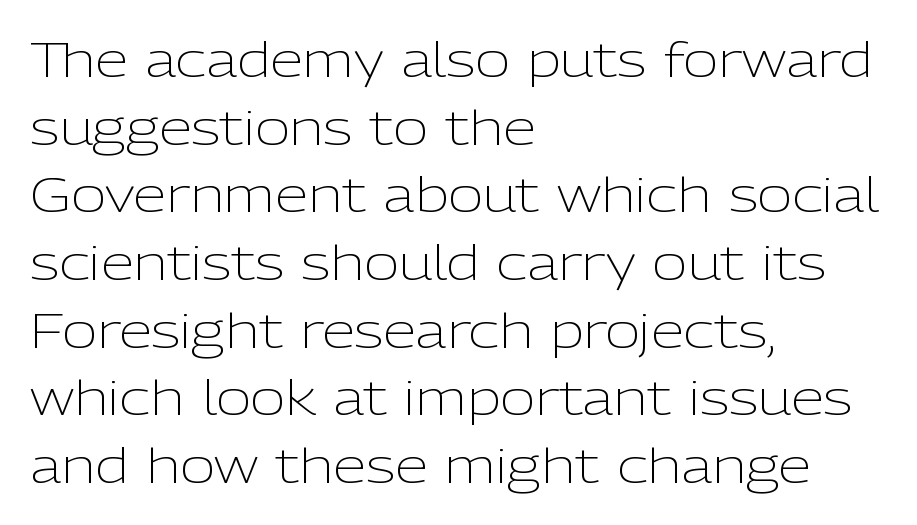
The image shows 48 px light sans-serif type, upright; set left-aligned, normal line spacing (1.41x), normal letter spacing, not underlined; low stroke contrast and a medium x-height.
